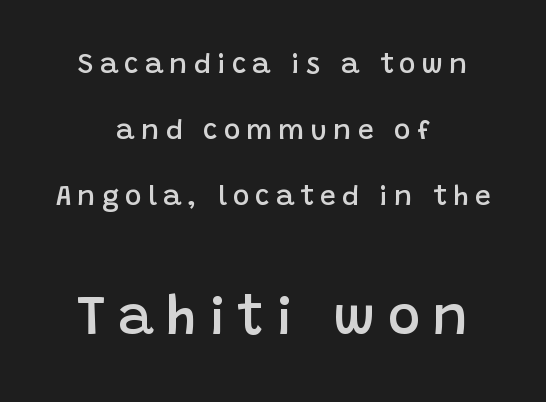
The image shows 55 px semibold sans-serif type, upright; set centered, loose line spacing (2.35x), unusually wide letter spacing (+0.22 em), not underlined; the second (bottom) block is 1.96x larger; low stroke contrast and a large x-height.
